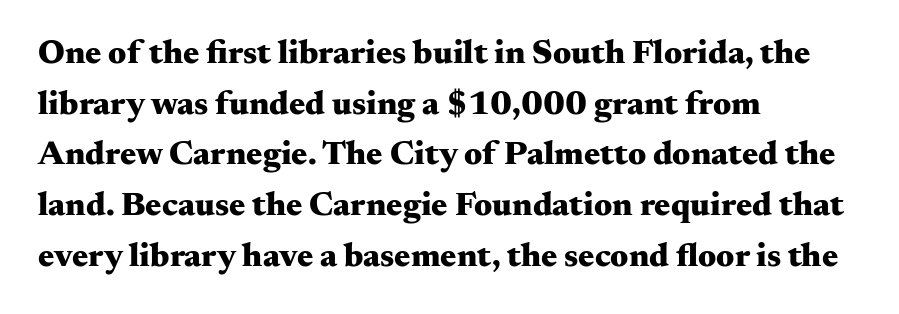
The image shows 34 px heavy, wide serif type, upright; set left-aligned, normal line spacing (1.49x), normal letter spacing, not underlined; medium stroke contrast and a small x-height.
